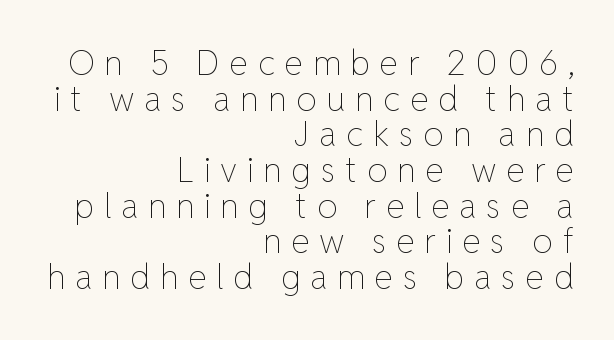
The image shows 34 px thin type, upright; set right-aligned, tight line spacing (1.05x), unusually wide letter spacing (+0.28 em), not underlined; low stroke contrast and a medium x-height.
